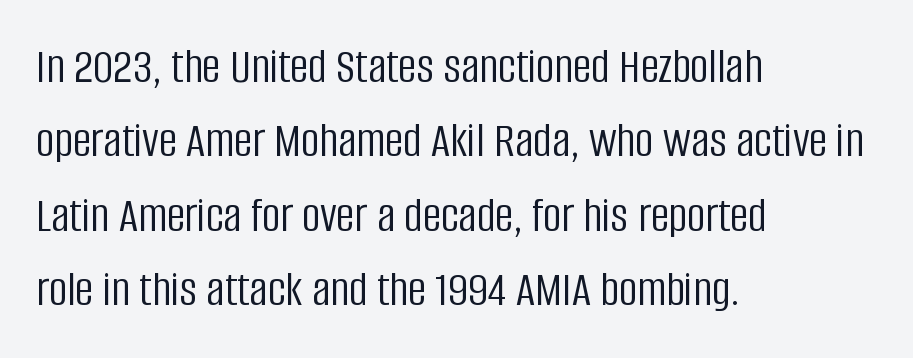
Students, observe: this is what conventionally led text looks like. Nobody drew a line under any word here. These lines are rendered in a variable-pitch font. The typeface has the unassuming heft of standard copy or less.
